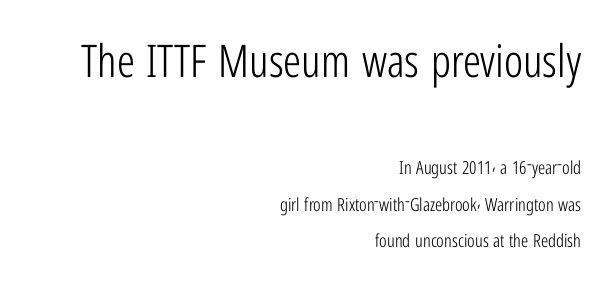
Q: Is the text bold? A: No.
Q: Is the text italic (slanted)? A: No, it is upright.
Q: Is the typeface a serif or a sans-serif typeface? A: Sans-serif.
Q: Is the text underlined? A: No.
Q: How is the paragraph aligned? A: Right-aligned.
Q: Is the spacing between letters normal or unusually wide? A: Normal.
Q: Is the spacing between lines tight, normal or loose? A: Loose.
Q: Which block of text is set in a larger size, the first (top) or the second (bottom)? A: The first (top) one.
Q: Width (condensed, normal, or wide)? A: Condensed.
Q: Stroke contrast? A: Low.
Q: x-height? A: Medium.
Q: Monospaced? A: No.
